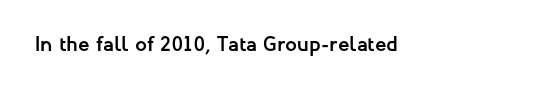
Q: Is the text bold? A: Yes.
Q: Is the text italic (slanted)? A: No, it is upright.
Q: Is the text underlined? A: No.
Q: Is the spacing between letters normal or unusually wide? A: Normal.
